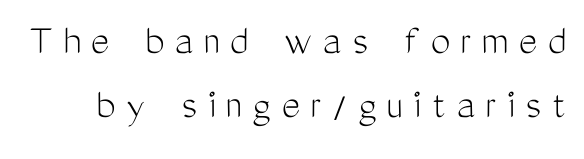
The image shows 44 px light, condensed sans-serif type, upright; set normal line spacing (1.46x), unusually wide letter spacing (+0.24 em), not underlined; medium stroke contrast and a medium x-height.
